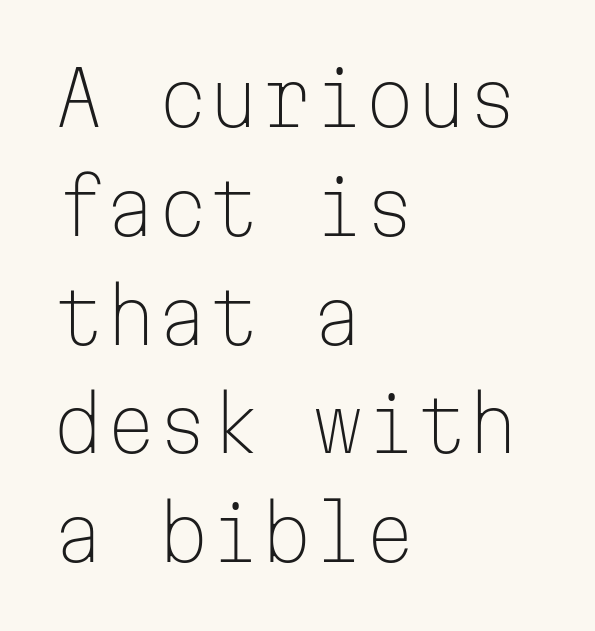
The image shows 74 px light sans-serif type, upright, monospaced; set left-aligned, normal line spacing (1.47x), normal letter spacing, not underlined; low stroke contrast and a medium x-height.
